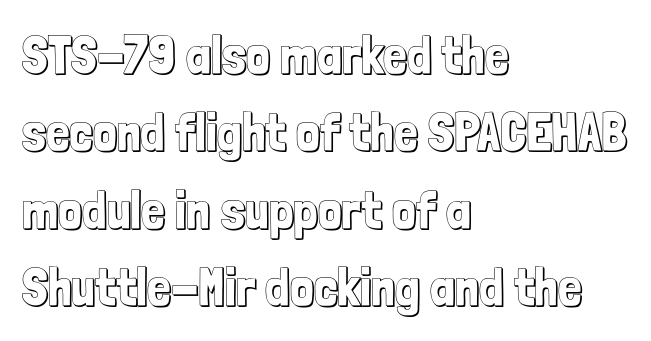
{"italic": "no", "width": "condensed", "x_height": "medium", "monospaced": "no", "underline": "no", "align": "left", "line_spacing": "normal", "line_spacing_ratio": 1.46, "letter_spacing": "normal", "letter_spacing_em": 0.0, "glyph_px": 53}
